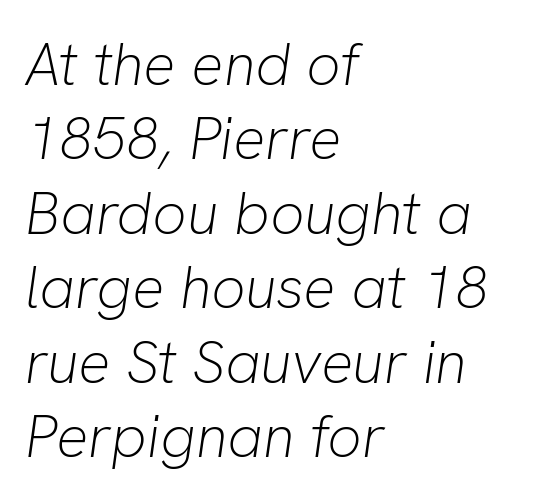
Do the characters align in a grid? No, the font is proportional. The rendering anchors every line to the left-hand side. Italic: yes, the glyphs are oblique. The face looks like a standard text weight, possibly lighter.
